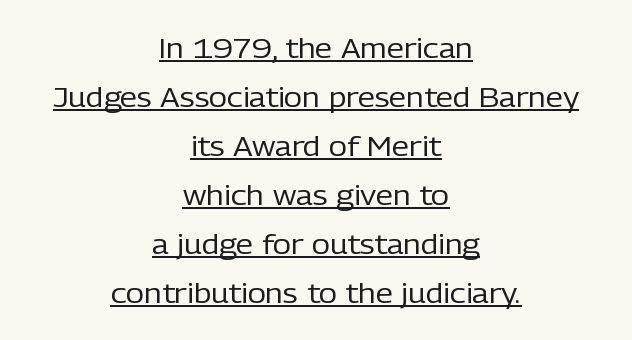
The image shows 28 px regular-weight sans-serif type, upright; set centered, line spacing 1.75x, normal letter spacing, underlined; low stroke contrast and a medium x-height.
